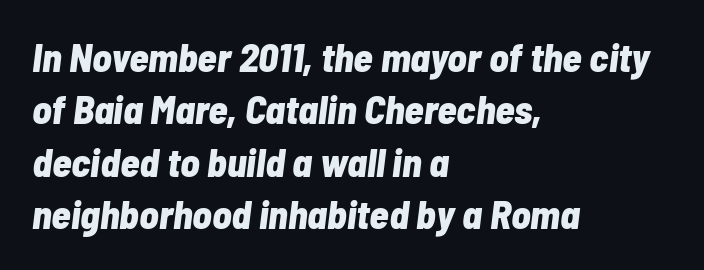
Q: Is the text bold? A: Yes.
Q: Is the text italic (slanted)? A: Yes, it leans right by about 7 degrees.
Q: Is the text underlined? A: No.
Q: How is the paragraph aligned? A: Left-aligned.
Q: Is the spacing between letters normal or unusually wide? A: Normal.
Q: Is the spacing between lines tight, normal or loose? A: Normal.
Q: Width (condensed, normal, or wide)? A: Condensed.
Q: Stroke contrast? A: Low.
Q: x-height? A: Medium.
Q: Monospaced? A: No.
